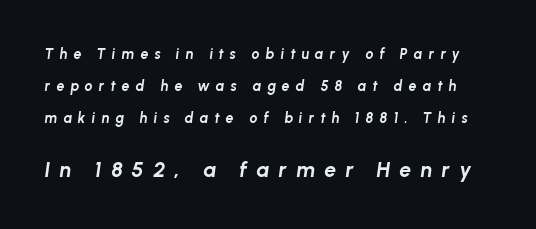
{"italic": "yes", "lean": "right", "slant_degrees": 8, "bold": "yes", "underline": "no", "line_spacing": "loose", "line_spacing_ratio": 2.27, "letter_spacing": "wide", "letter_spacing_em": 0.44, "larger_block": "second", "size_ratio": 1.5, "glyph_px": 21}
